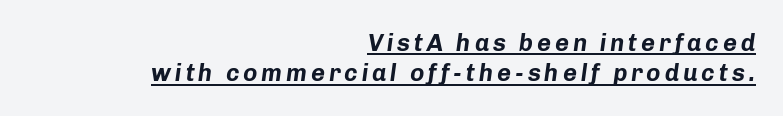
The image shows 24 px bold type, italic (leaning right); set right-aligned, normal line spacing (1.27x), underlined.
